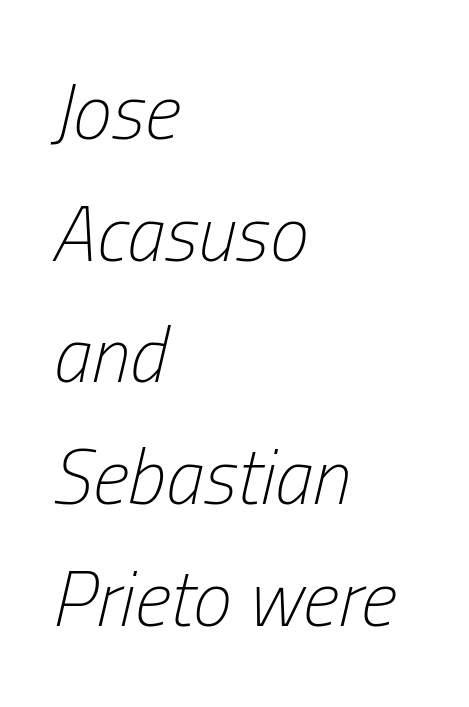
Q: Is the text bold? A: No.
Q: Is the text italic (slanted)? A: Yes, it leans right by about 13 degrees.
Q: Is the text underlined? A: No.
Q: How is the paragraph aligned? A: Left-aligned.
Q: Is the spacing between letters normal or unusually wide? A: Normal.
Q: Is the spacing between lines tight, normal or loose? A: Normal.
Q: Width (condensed, normal, or wide)? A: Condensed.
Q: Stroke contrast? A: Low.
Q: x-height? A: Medium.
Q: Monospaced? A: No.
